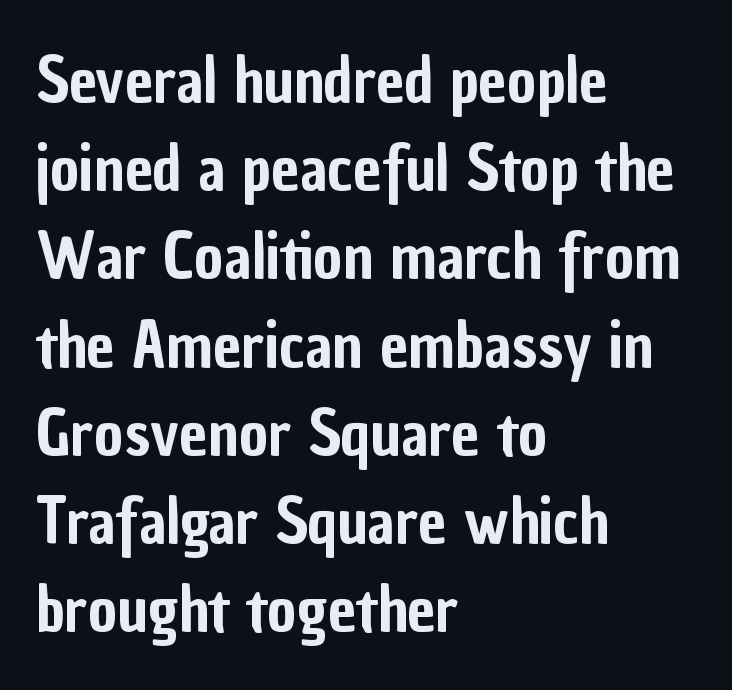
Varying glyph widths throughout — classic text-font behaviour. The ragged edge is on the right, which tells us the setting is flush left. If you drew a line through each stem, it would be perfectly vertical. The rendering uses a moderate line-height, typical for paragraphs. Underline: absent. Regarding serifs, this sample does without them.
